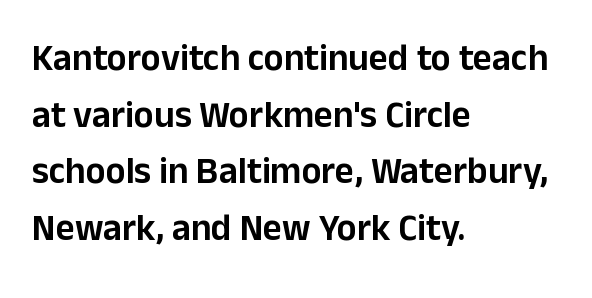
Q: Is the text italic (slanted)? A: No, it is upright.
Q: Is the typeface a serif or a sans-serif typeface? A: Sans-serif.
Q: Is the text underlined? A: No.
Q: How is the paragraph aligned? A: Left-aligned.
Q: Is the spacing between letters normal or unusually wide? A: Normal.
Q: Is the spacing between lines tight, normal or loose? A: Normal.
Q: Width (condensed, normal, or wide)? A: Normal.
Q: Stroke contrast? A: Low.
Q: x-height? A: Medium.
Q: Monospaced? A: No.
